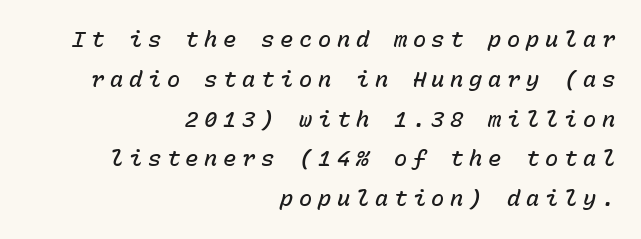
The image shows 22 px text type, italic (leaning right); set right-aligned, line spacing 1.81x, unusually wide letter spacing (+0.26 em), not underlined.
